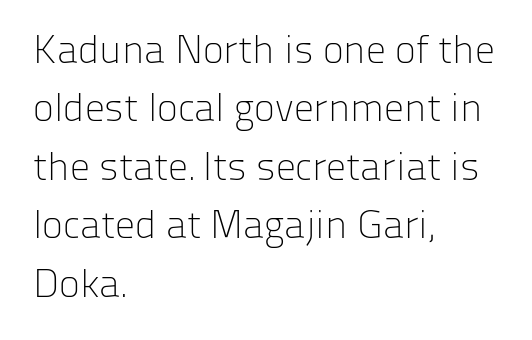
The image shows 40 px light sans-serif type, upright; set left-aligned, normal line spacing (1.46x), normal letter spacing, not underlined; low stroke contrast and a medium x-height.
